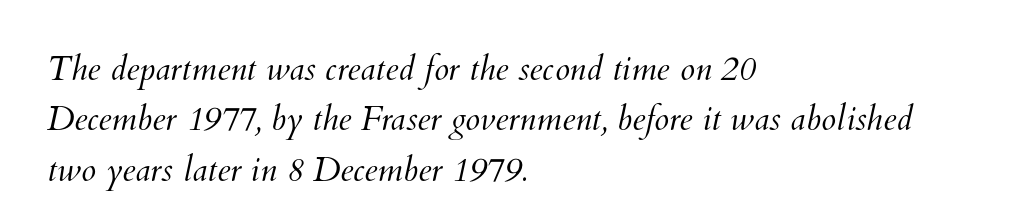
The image shows 34 px light type; set left-aligned, normal line spacing (1.48x), normal letter spacing, not underlined; medium stroke contrast and a small x-height.
